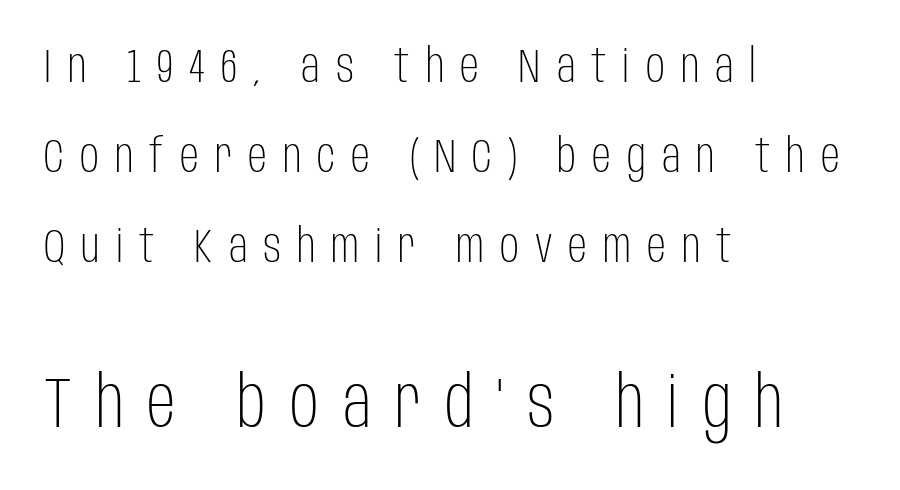
Q: Is the text bold? A: No.
Q: Is the text italic (slanted)? A: No, it is upright.
Q: Is the typeface a serif or a sans-serif typeface? A: Sans-serif.
Q: Is the text underlined? A: No.
Q: How is the paragraph aligned? A: Left-aligned.
Q: Is the spacing between letters normal or unusually wide? A: Unusually wide.
Q: Is the spacing between lines tight, normal or loose? A: Loose.
Q: Which block of text is set in a larger size, the first (top) or the second (bottom)? A: The second (bottom) one.
Q: Width (condensed, normal, or wide)? A: Condensed.
Q: Stroke contrast? A: Low.
Q: x-height? A: Large.
Q: Monospaced? A: No.
